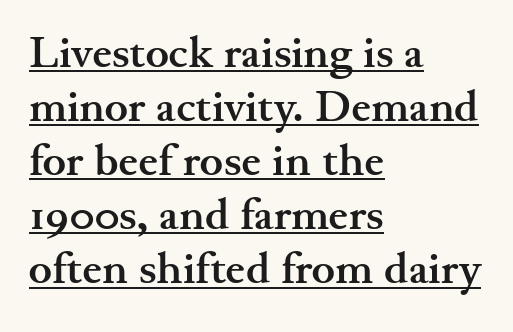
A full-strength bold gives these letters their thick strokes. You can tell from the footed stems that serif type was used. It's the straight-up-and-down kind of type. Each letter keeps its own natural width here, so spacing adapts to shape.
